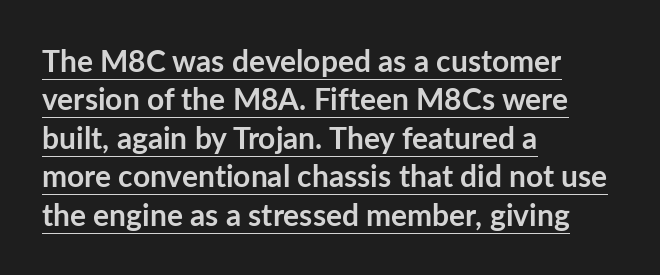
{"serif": "no", "italic": "no", "bold": "yes", "weight": "semibold", "width": "normal", "stroke_contrast": "low", "x_height": "medium", "monospaced": "no", "underline": "yes", "align": "left", "line_spacing": "normal", "line_spacing_ratio": 1.28, "letter_spacing": "normal", "letter_spacing_em": 0.0, "glyph_px": 30}
